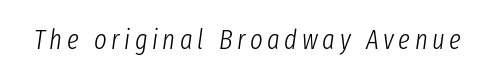
Q: Is the text bold? A: No.
Q: Is the text italic (slanted)? A: Yes, it leans right by about 8 degrees.
Q: Is the text underlined? A: No.
